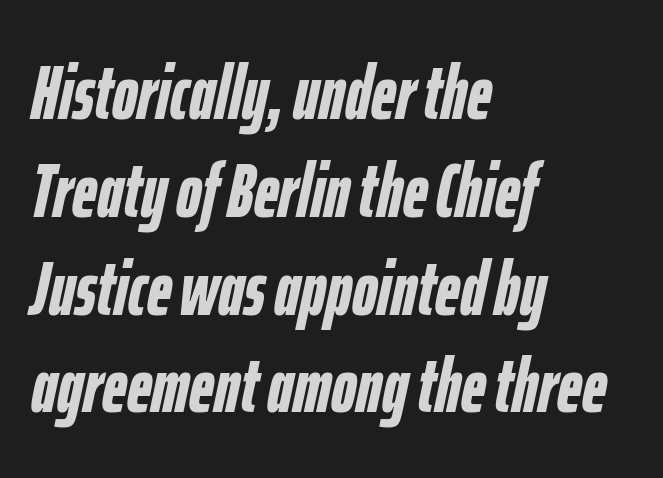
The image shows 77 px semibold, condensed type, italic (leaning right); set left-aligned, normal line spacing (1.27x), normal letter spacing, not underlined; low stroke contrast and a medium x-height.
